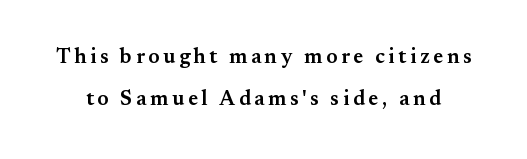
Q: Is the text bold? A: Semi-bold.
Q: Is the text italic (slanted)? A: No, it is upright.
Q: Is the text underlined? A: No.
Q: Is the spacing between lines tight, normal or loose? A: Loose.
